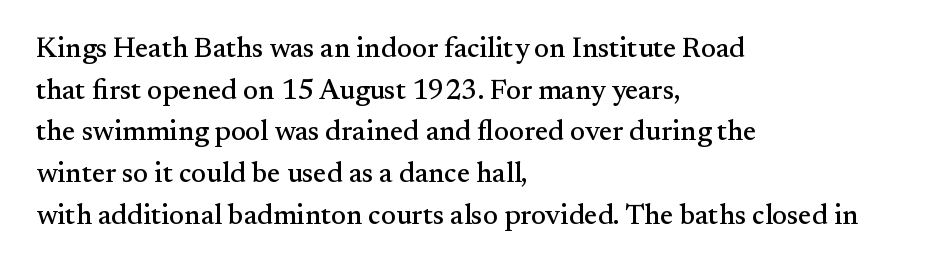
Tall strokes in this sample are plumb rather than angled. Typeset ragged right — the left edge is the straight one. The tracking reads as untouched default to a designer's eye. Each letter's strokes conclude with small projecting serifs. Note the varied advance widths — an 'i' is clearly narrower than an 'm'. Bare-footed words on every line.
